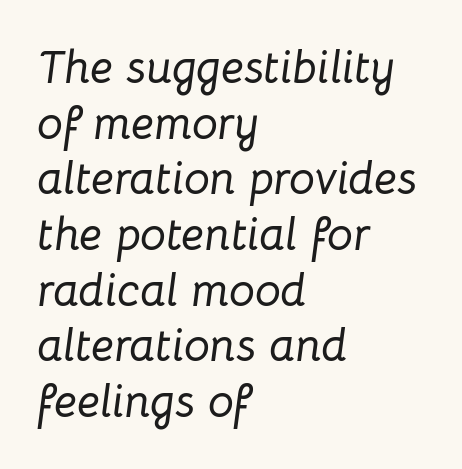
{"italic": "yes", "lean": "right", "slant_degrees": 8, "width": "normal", "stroke_contrast": "low", "x_height": "medium", "monospaced": "no", "underline": "no", "align": "left", "line_spacing_ratio": 1.21, "letter_spacing": "normal", "letter_spacing_em": 0.0, "glyph_px": 46}
